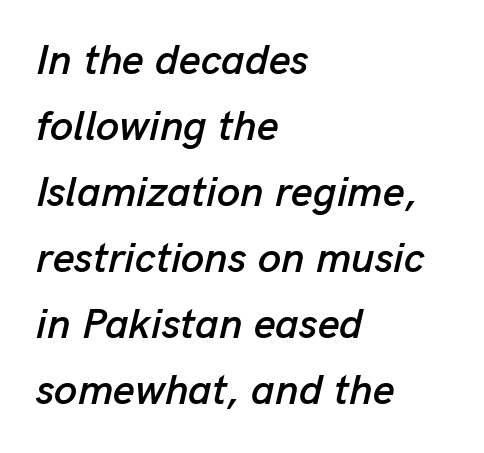
The image shows 42 px text type, italic (leaning right); set left-aligned, normal line spacing (1.57x), normal letter spacing, not underlined; low stroke contrast and a medium x-height.
